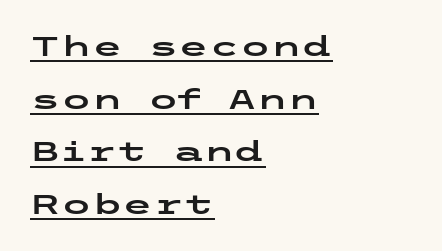
The passage is arranged the way most books set body copy — flush left. Check the space under the baseline: a stroke is drawn there. This rendering employs a face without finishing strokes, i.e., a sans-serif. Nope, not italic — everything's standing straight.
